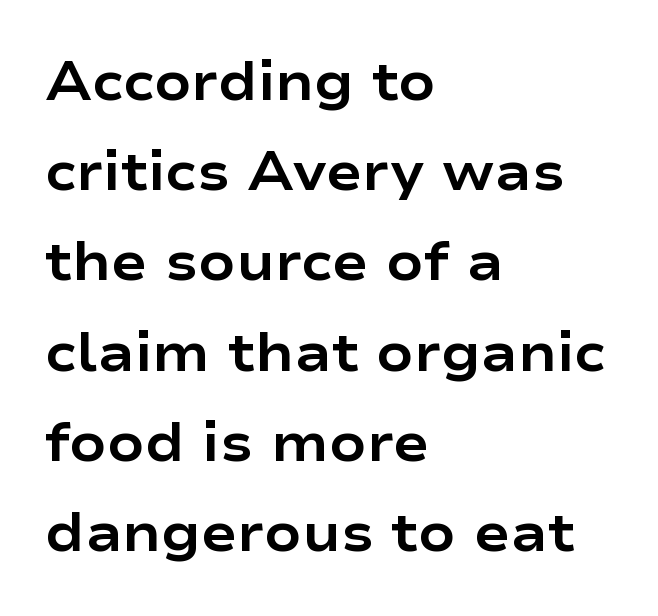
Q: Is the text bold? A: Yes.
Q: Is the text italic (slanted)? A: No, it is upright.
Q: Is the typeface a serif or a sans-serif typeface? A: Sans-serif.
Q: Is the text underlined? A: No.
Q: How is the paragraph aligned? A: Left-aligned.
Q: Is the spacing between letters normal or unusually wide? A: Normal.
Q: Is the spacing between lines tight, normal or loose? A: Normal.
Q: Width (condensed, normal, or wide)? A: Wide.
Q: Stroke contrast? A: Low.
Q: x-height? A: Medium.
Q: Monospaced? A: No.
